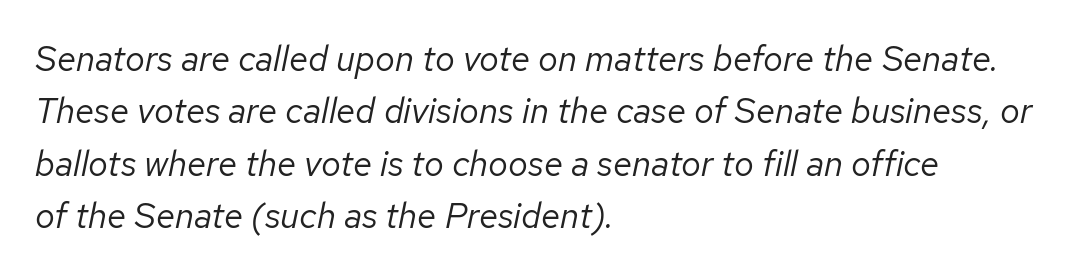
{"italic": "yes", "lean": "right", "slant_degrees": 12, "bold": "no", "weight": "regular", "width": "normal", "stroke_contrast": "low", "x_height": "medium", "monospaced": "no", "underline": "no", "align": "left", "line_spacing": "normal", "line_spacing_ratio": 1.5, "letter_spacing": "normal", "letter_spacing_em": 0.0, "glyph_px": 35}
